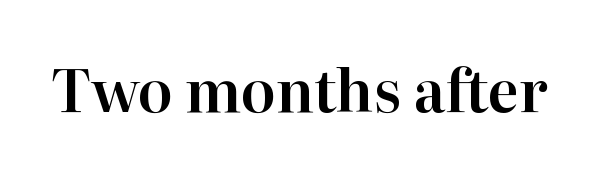
Q: Is the text italic (slanted)? A: No, it is upright.
Q: Is the typeface a serif or a sans-serif typeface? A: Serif.
Q: Is the text underlined? A: No.
Q: Is the spacing between letters normal or unusually wide? A: Normal.
Q: Width (condensed, normal, or wide)? A: Normal.
Q: Stroke contrast? A: High.
Q: x-height? A: Medium.
Q: Monospaced? A: No.
